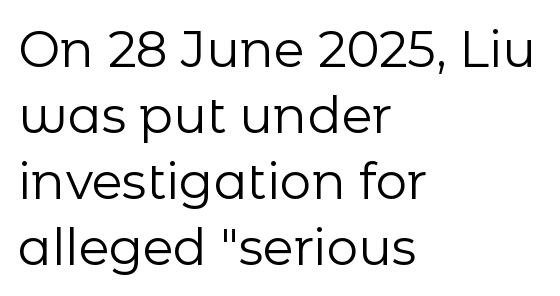
Horizontal alignment here is leftward, the default for most running prose. The strip under each line holds only bare page. Letterform terminals end flat and unadorned throughout the passage. The rendering uses natural spacing where letterforms have individual widths. What's the leading like? Ordinary, nothing unusual.
